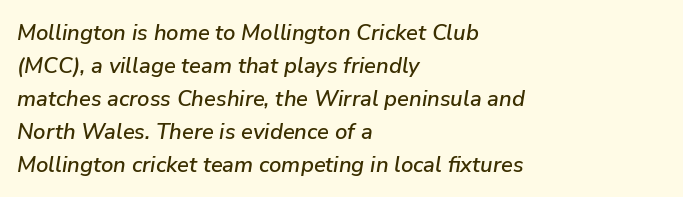
Q: Is the text italic (slanted)? A: Yes, it leans right by about 9 degrees.
Q: Is the text underlined? A: No.
Q: How is the paragraph aligned? A: Left-aligned.
Q: Is the spacing between letters normal or unusually wide? A: Normal.
Q: Is the spacing between lines tight, normal or loose? A: Normal.
